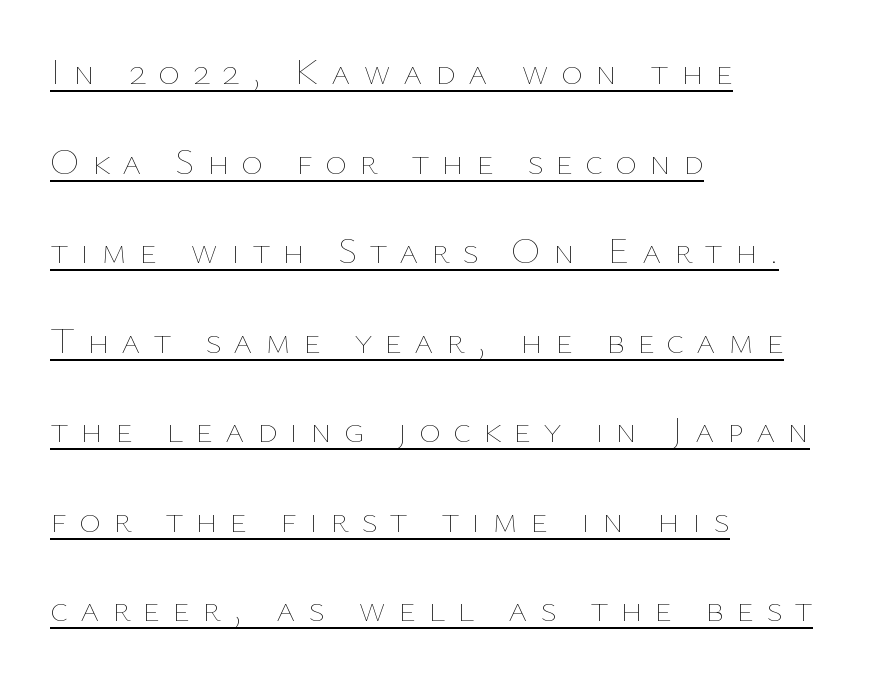
A typesetter would call this proportional, since set widths differ per character. Successive baselines arrive slowly, with a big drop between each. Tall strokes in this sample are plumb rather than angled. The paragraph has a hard left edge and a soft right edge.
